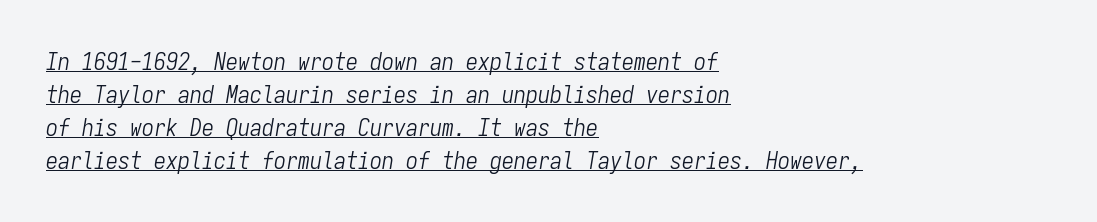
{"italic": "yes", "lean": "right", "slant_degrees": 9, "bold": "no", "underline": "yes", "align": "left", "line_spacing": "normal", "line_spacing_ratio": 1.37, "letter_spacing": "normal", "letter_spacing_em": 0.0, "glyph_px": 24}
